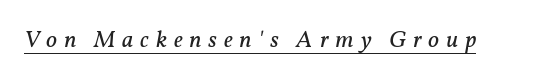
{"italic": "yes", "lean": "right", "slant_degrees": 11, "bold": "no", "underline": "yes", "letter_spacing": "wide", "letter_spacing_em": 0.28, "glyph_px": 24}
